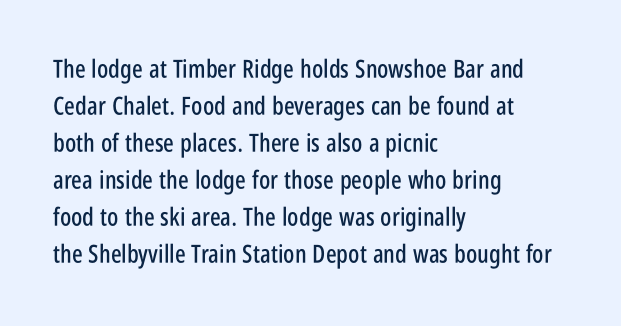
The space beneath each line is pristine and unruled. Compared with typical paragraphs, the rows here are spaced about the same. Notice how the passage keeps a crisp vertical edge on the left only. Short note: letters normally spaced.
